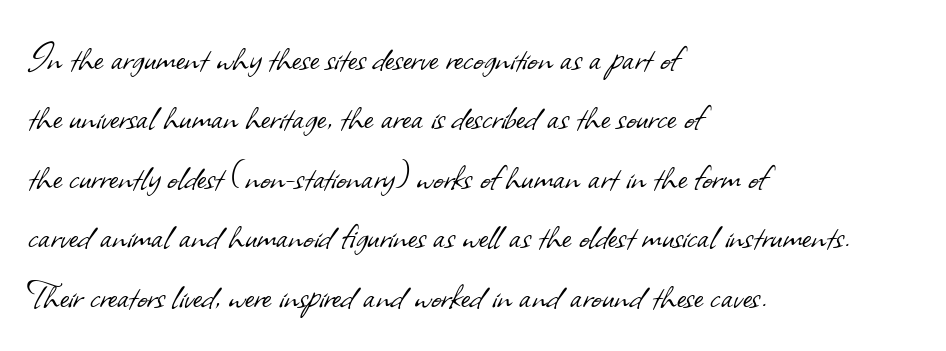
{"serif": "no", "bold": "no", "weight": "light", "width": "normal", "stroke_contrast": "low", "x_height": "small", "monospaced": "no", "underline": "no", "align": "left", "line_spacing": "normal", "line_spacing_ratio": 1.35, "letter_spacing": "normal", "letter_spacing_em": 0.0, "glyph_px": 44}
